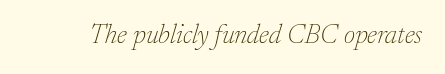
The image shows 27 px text type, italic (leaning right); set normal letter spacing, not underlined.
